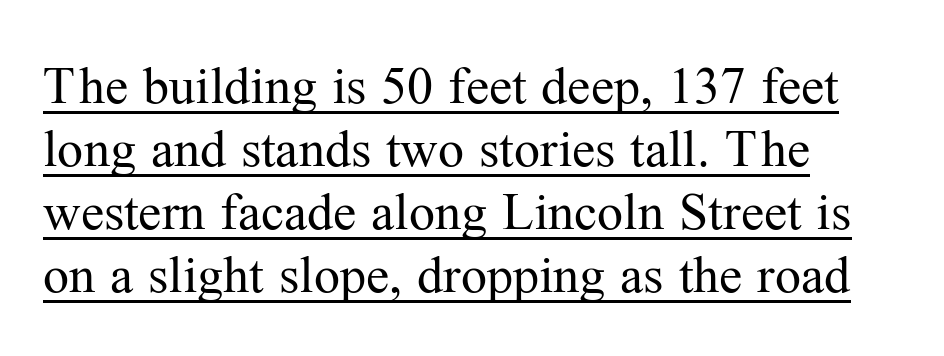
Q: Is the text bold? A: No.
Q: Is the text italic (slanted)? A: No, it is upright.
Q: Is the typeface a serif or a sans-serif typeface? A: Serif.
Q: Is the text underlined? A: Yes.
Q: How is the paragraph aligned? A: Left-aligned.
Q: Is the spacing between letters normal or unusually wide? A: Normal.
Q: Width (condensed, normal, or wide)? A: Normal.
Q: Stroke contrast? A: Medium.
Q: x-height? A: Medium.
Q: Monospaced? A: No.
